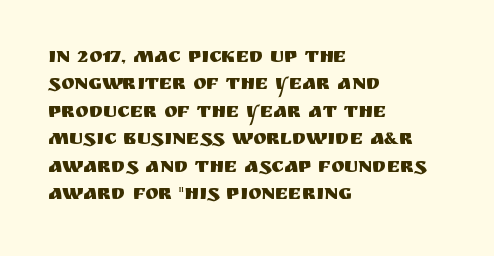
The specimen omits any rule beneath the text block's lines. The face used here is rendered with its standard letterfit. Posture: straight, roman, zero tilt. A student would call this left alignment; a typographer would say flush left, rag right. If you measured baseline to baseline, you'd find a middling distance.
